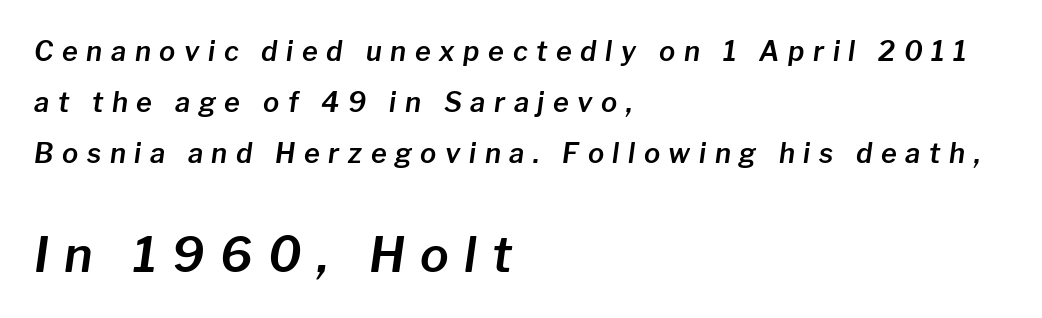
{"italic": "yes", "lean": "right", "slant_degrees": 8, "width": "normal", "stroke_contrast": "low", "x_height": "medium", "monospaced": "no", "underline": "no", "align": "left", "line_spacing_ratio": 1.88, "letter_spacing": "wide", "letter_spacing_em": 0.32, "larger_block": "second", "size_ratio": 1.78, "glyph_px": 48}
